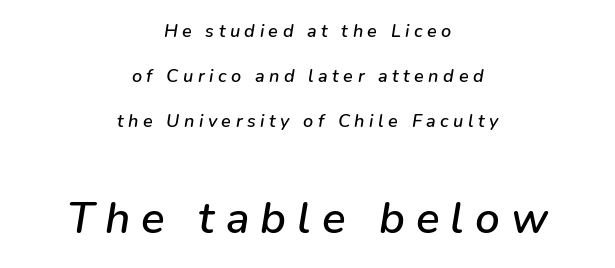
Here the second block reads like a headline and the first like body copy. Centered paragraph, ragged on both sides. Loosely led — the rows are spread out. Looks like regular typesetting: each glyph gets only the width it needs. Glance below the letters and you will spot only blank space.
